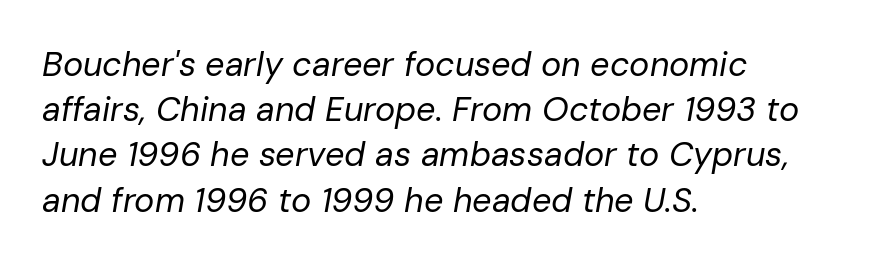
Q: Is the text bold? A: No.
Q: Is the text italic (slanted)? A: Yes, it leans right by about 10 degrees.
Q: Is the text underlined? A: No.
Q: How is the paragraph aligned? A: Left-aligned.
Q: Is the spacing between letters normal or unusually wide? A: Normal.
Q: Is the spacing between lines tight, normal or loose? A: Normal.
Q: Width (condensed, normal, or wide)? A: Normal.
Q: Stroke contrast? A: Low.
Q: x-height? A: Medium.
Q: Monospaced? A: No.
